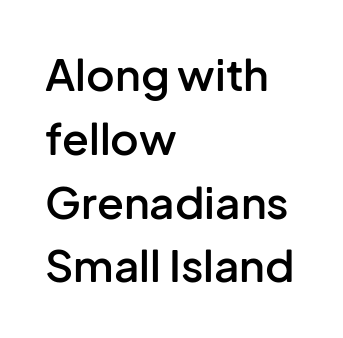
{"serif": "no", "italic": "no", "bold": "semi", "weight": "semibold", "width": "normal", "stroke_contrast": "low", "x_height": "medium", "monospaced": "no", "underline": "no", "align": "left", "line_spacing": "normal", "line_spacing_ratio": 1.45, "letter_spacing": "normal", "letter_spacing_em": 0.0, "glyph_px": 44}
